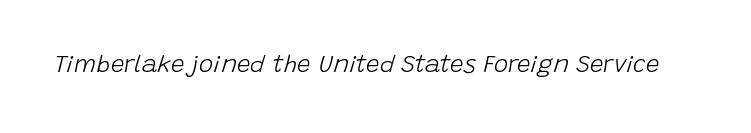
The image shows 24 px text type, italic (leaning right); set normal letter spacing, not underlined.
